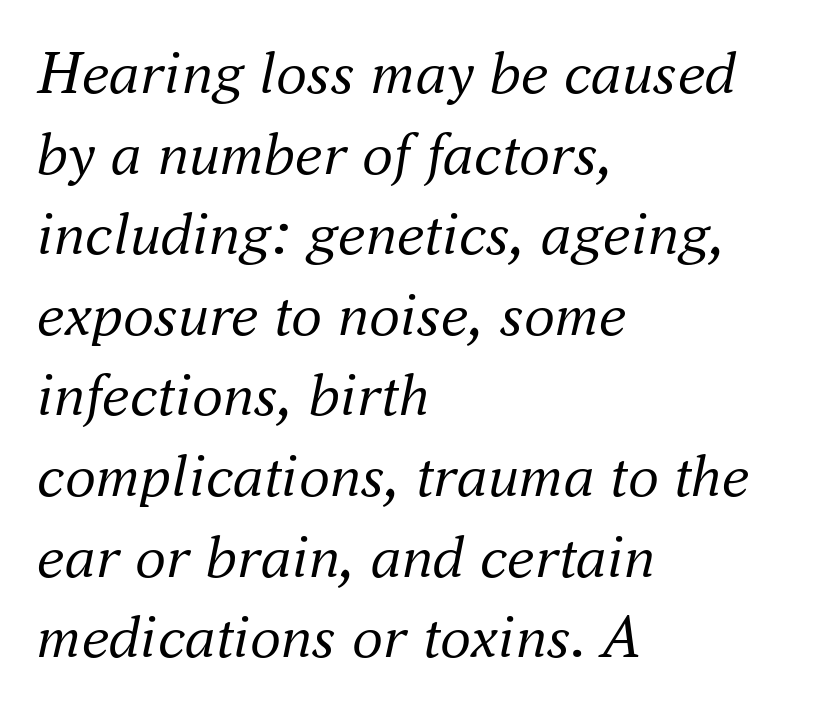
This sample has the flowing, uneven cadence of proportional lettering. No extra ink here — the face is not bold. In terms of letterspacing, this is plain default setting. Only glyphs here, with clear space below each row. A typesetter would label this face a serif. The typography opts for an oblique posture over an upright one.
